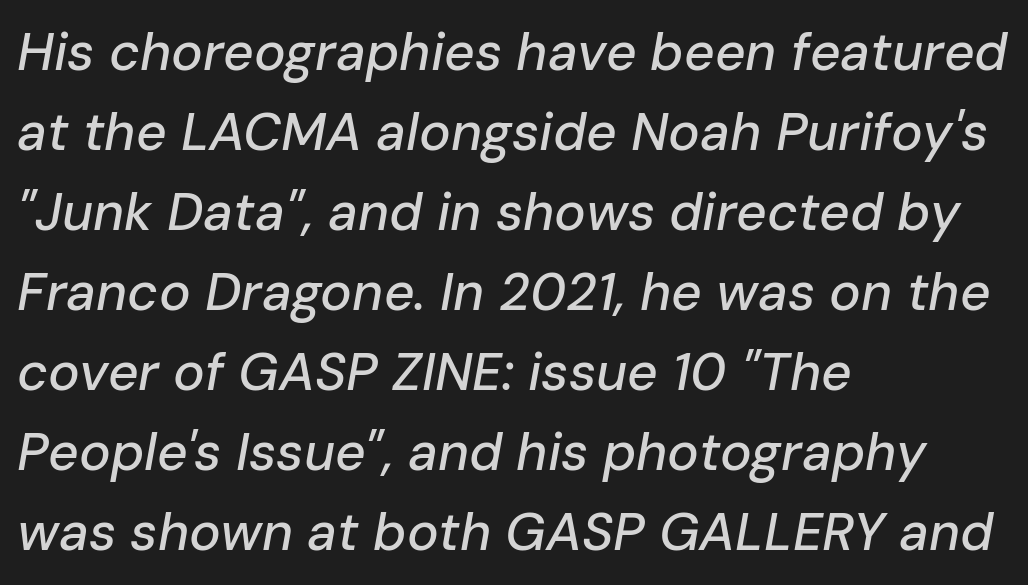
Q: Is the text italic (slanted)? A: Yes, it leans right by about 10 degrees.
Q: Is the text underlined? A: No.
Q: How is the paragraph aligned? A: Left-aligned.
Q: Is the spacing between letters normal or unusually wide? A: Normal.
Q: Is the spacing between lines tight, normal or loose? A: Normal.
Q: Width (condensed, normal, or wide)? A: Normal.
Q: Stroke contrast? A: Low.
Q: x-height? A: Medium.
Q: Monospaced? A: No.
